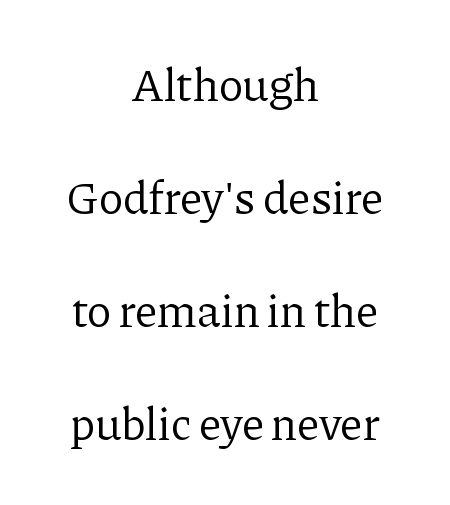
These lines stand farther apart than default settings would place them. Nobody touched the tracking dial on this one. Counters stay open thanks to moderate or lighter strokes. Descender tails drop into unmarked territory.
